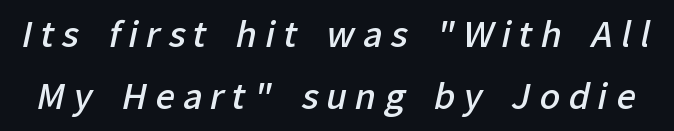
A clean baseline with only descenders dipping below it. The font is running at a semibold setting, under full bold. Font category for this specimen: sans-serif. Each letter keeps its own natural width here, so spacing adapts to shape.
